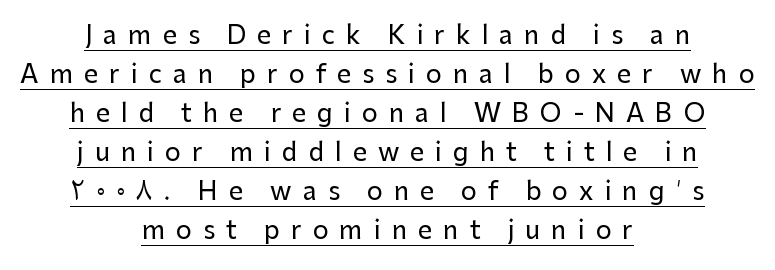
{"italic": "no", "underline": "yes", "align": "center", "line_spacing": "normal", "line_spacing_ratio": 1.56, "letter_spacing": "wide", "letter_spacing_em": 0.44, "glyph_px": 25}
